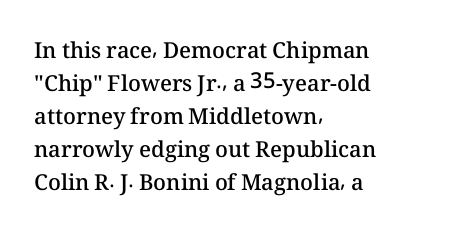
Q: Is the text bold? A: Semi-bold.
Q: Is the text italic (slanted)? A: No, it is upright.
Q: Is the text underlined? A: No.
Q: How is the paragraph aligned? A: Left-aligned.
Q: Is the spacing between letters normal or unusually wide? A: Normal.
Q: Is the spacing between lines tight, normal or loose? A: Normal.
